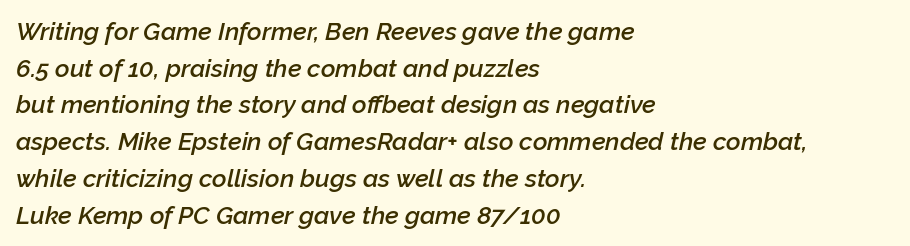
Glance below the letters and you will spot only blank space. Nothing unusual about the tracking: characters are spaced as the font intends. Alignment: flush left. There's an unmistakable incline to the writing here.
